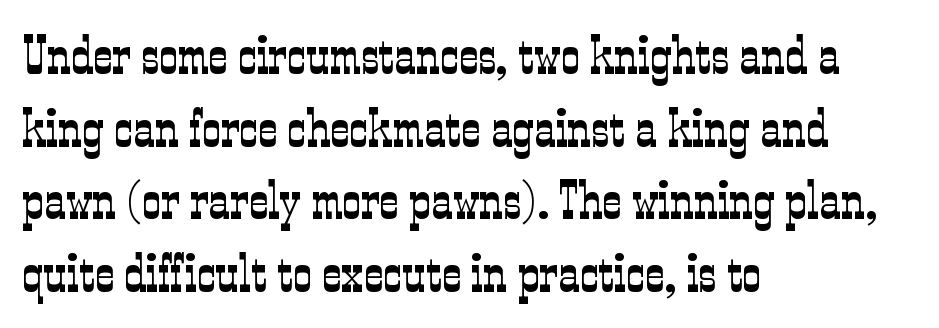
The face used here is proportionally spaced, like ordinary book or web type. This sample keeps an unexceptional amount of space between lines. On a weight scale, this lands at 450 or below. The glyphs are unaccompanied by any horizontal stroke below them.
